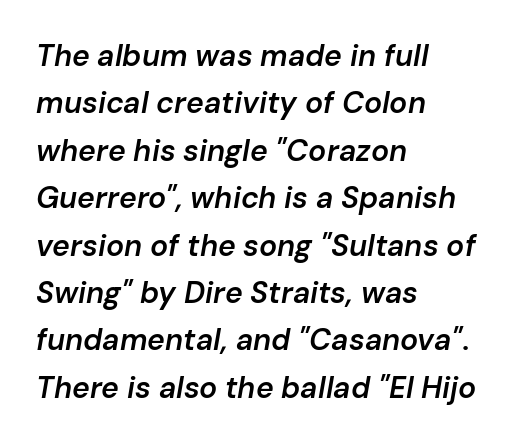
The image shows 30 px semibold type, italic (leaning right); set left-aligned, normal line spacing (1.58x), normal letter spacing, not underlined; low stroke contrast and a medium x-height.
